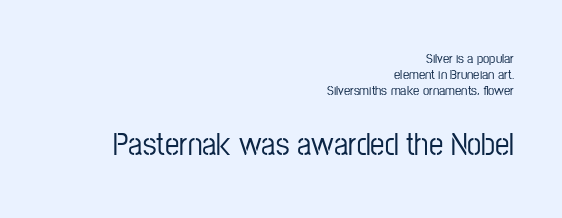
{"serif": "no", "italic": "no", "width": "condensed", "stroke_contrast": "low", "x_height": "medium", "monospaced": "no", "underline": "no", "align": "right", "line_spacing": "tight", "line_spacing_ratio": 1.15, "letter_spacing": "normal", "letter_spacing_em": 0.0, "larger_block": "second", "size_ratio": 2.29, "glyph_px": 32}
